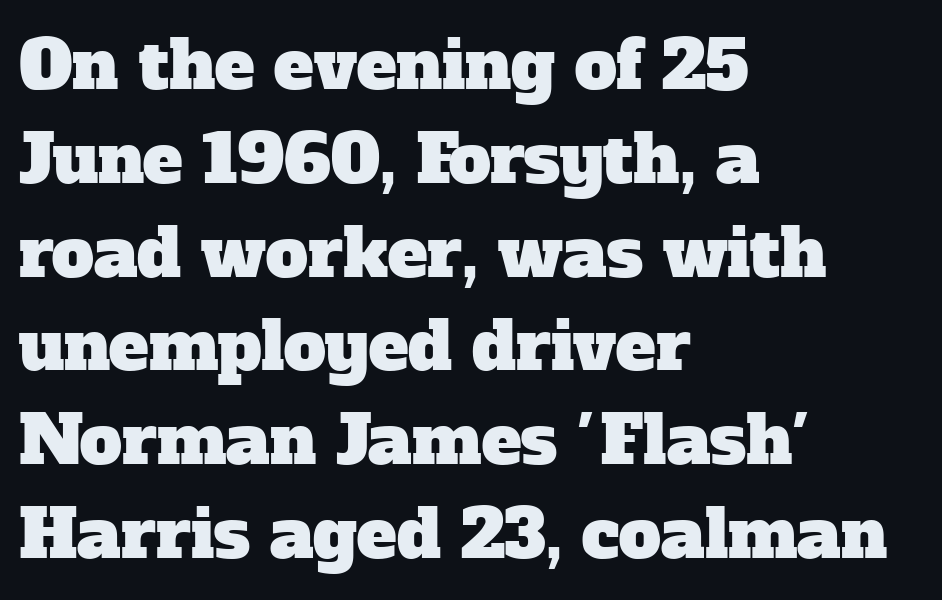
Honestly, the row spacing looks completely unremarkable. Layout note: lines flush left. This rendering employs a face with finishing strokes, i.e., a serif. The baseline area is clear. Default kerning and tracking; the words read as compact shapes.
